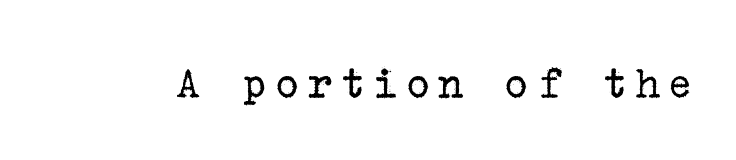
Q: Is the text bold? A: No.
Q: Is the text italic (slanted)? A: No, it is upright.
Q: Is the typeface a serif or a sans-serif typeface? A: Serif.
Q: Is the text underlined? A: No.
Q: Width (condensed, normal, or wide)? A: Normal.
Q: Stroke contrast? A: Low.
Q: x-height? A: Medium.
